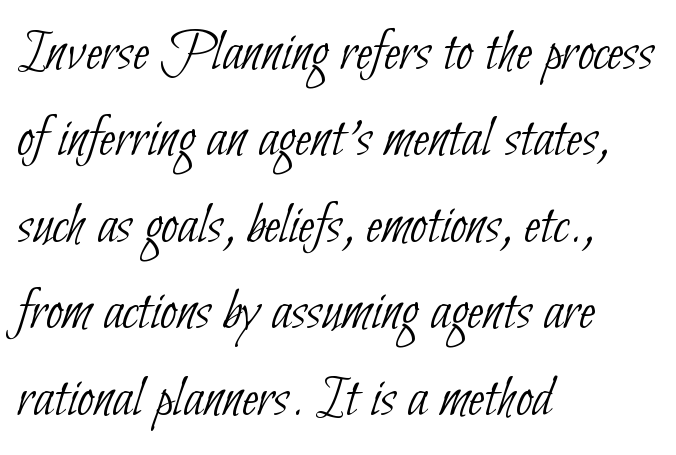
Does the type have serifs? No, each stem ends abruptly. Honestly, the row spacing looks completely unremarkable. No extra ink here — the face is not bold. Any mark beneath the type? The region is blank. The horizontal fit of the characters is conventional and even.
